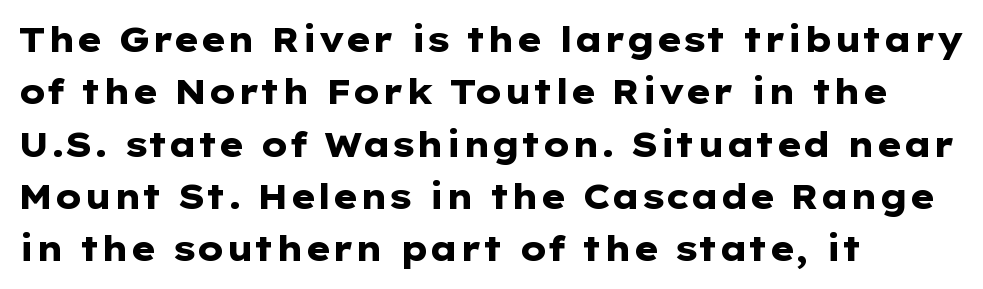
{"serif": "no", "italic": "no", "bold": "yes", "weight": "heavy", "width": "wide", "stroke_contrast": "low", "x_height": "medium", "monospaced": "no", "underline": "no", "align": "left", "line_spacing": "normal", "line_spacing_ratio": 1.54, "letter_spacing": "normal", "letter_spacing_em": 0.0, "glyph_px": 34}
